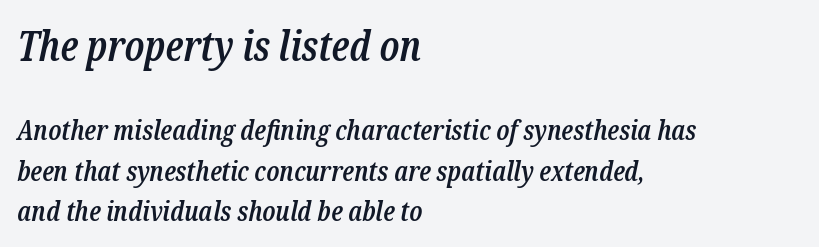
The image shows 41 px semibold, condensed serif type, italic (leaning right); set left-aligned, normal line spacing (1.5x), normal letter spacing, not underlined; the first (top) block is 1.52x larger; low stroke contrast and a medium x-height.
